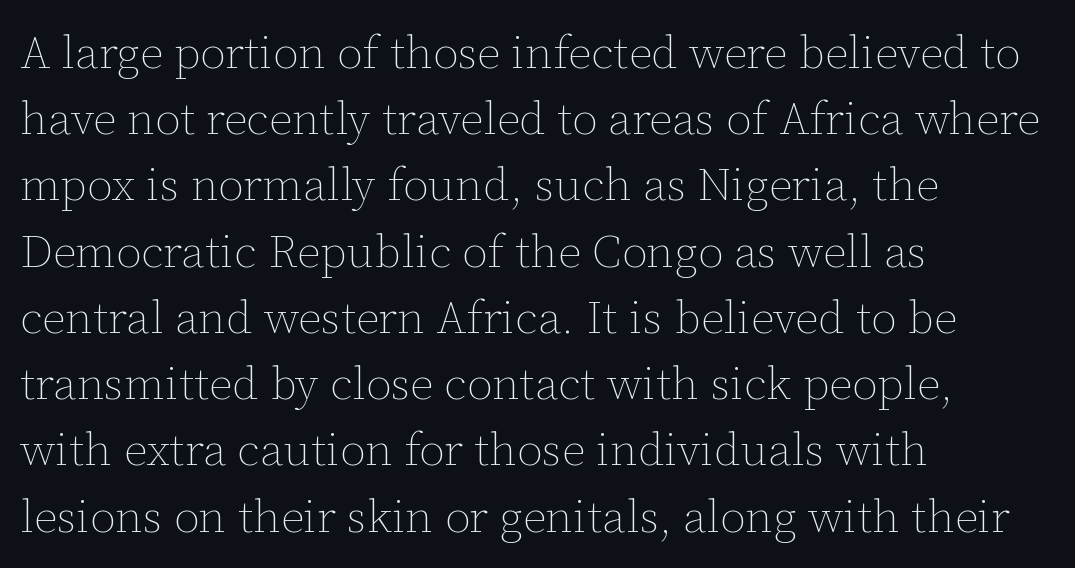
Caption: face not bold, strokes unweighted. The text block is weighted toward the left margin, trailing off unevenly rightward. This rendering leaves character spacing at its baseline value. These lines are rendered in a variable-pitch font.
